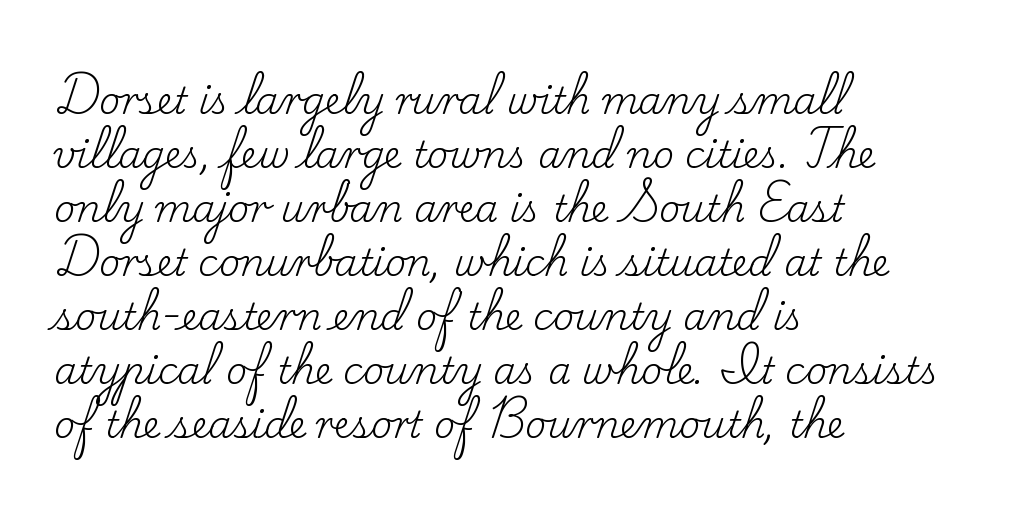
The image shows 37 px regular-weight serif type; set left-aligned, normal line spacing (1.46x), normal letter spacing, not underlined; low stroke contrast and a small x-height.
